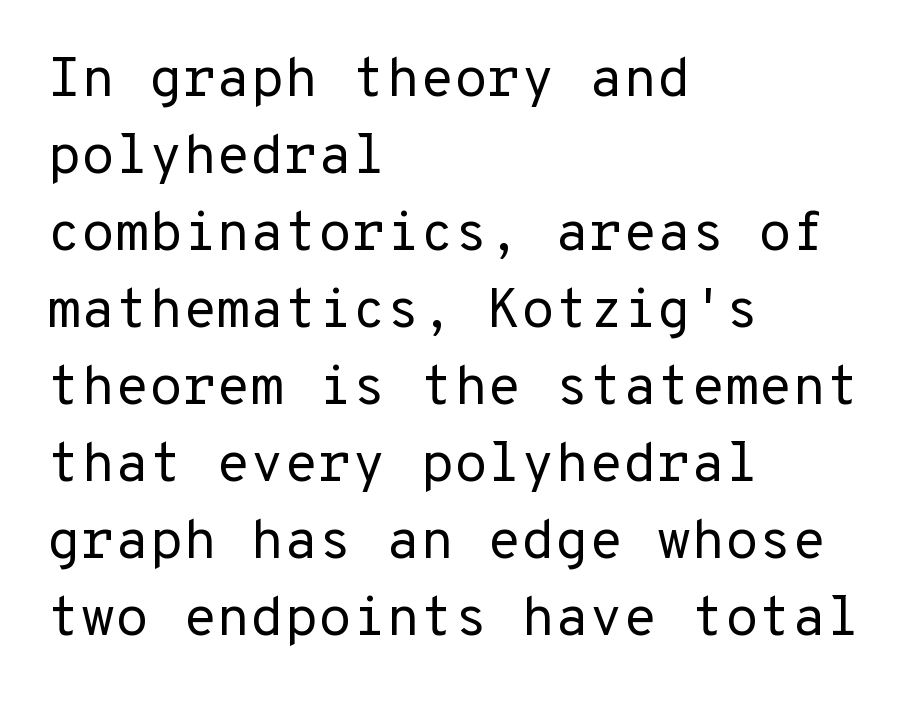
{"serif": "no", "italic": "no", "bold": "no", "weight": "regular", "width": "normal", "stroke_contrast": "low", "x_height": "medium", "underline": "no", "align": "left", "line_spacing": "normal", "line_spacing_ratio": 1.4, "letter_spacing": "normal", "letter_spacing_em": 0.0, "glyph_px": 55}
